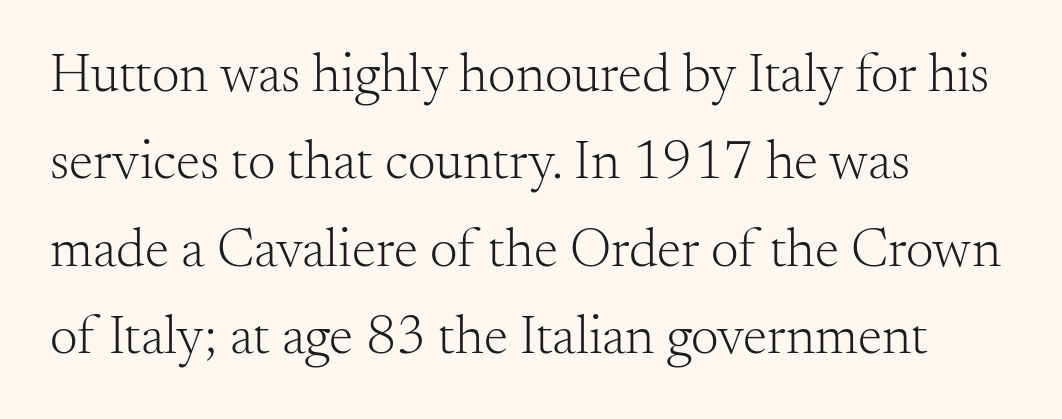
Q: Is the text bold? A: No.
Q: Is the text italic (slanted)? A: No, it is upright.
Q: Is the typeface a serif or a sans-serif typeface? A: Serif.
Q: Is the text underlined? A: No.
Q: How is the paragraph aligned? A: Left-aligned.
Q: Is the spacing between letters normal or unusually wide? A: Normal.
Q: Is the spacing between lines tight, normal or loose? A: Normal.
Q: Width (condensed, normal, or wide)? A: Normal.
Q: Stroke contrast? A: Medium.
Q: x-height? A: Small.
Q: Monospaced? A: No.
